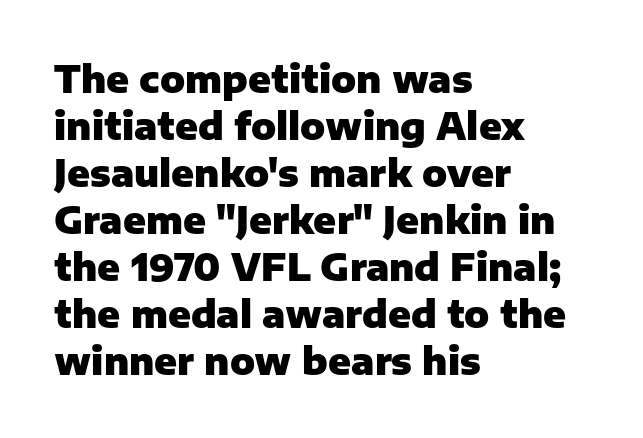
The image shows 37 px heavy sans-serif type, upright; set left-aligned, normal line spacing (1.27x), normal letter spacing, not underlined; low stroke contrast and a medium x-height.
